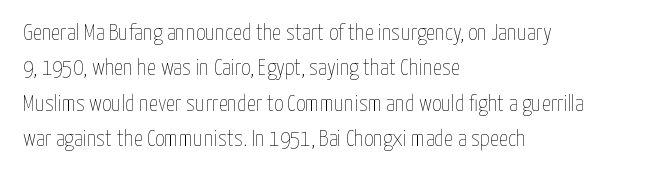
The image shows 23 px text type, upright; set left-aligned, normal line spacing (1.54x), normal letter spacing, not underlined.
